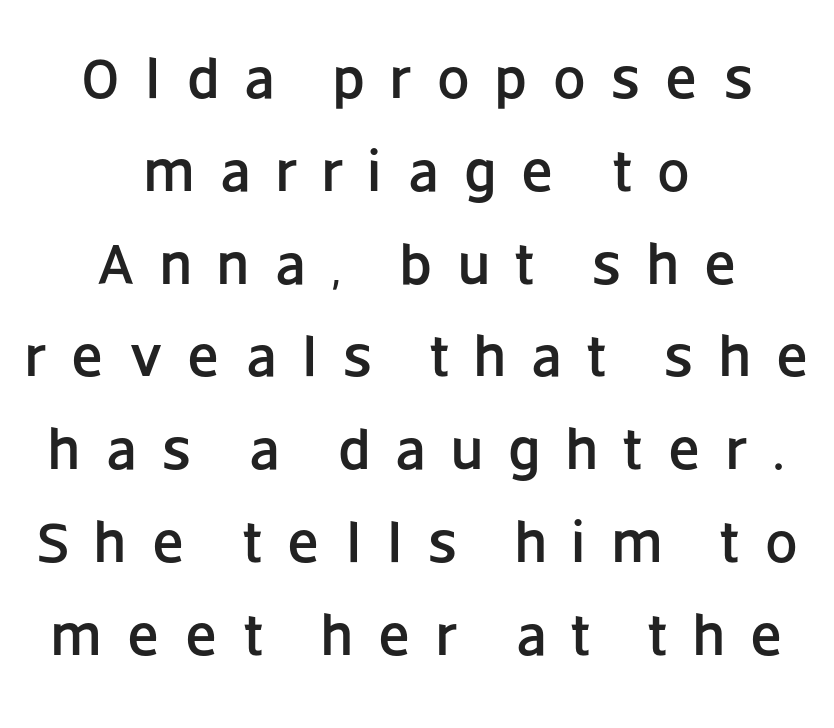
Q: Is the text italic (slanted)? A: No, it is upright.
Q: Is the typeface a serif or a sans-serif typeface? A: Sans-serif.
Q: Is the text underlined? A: No.
Q: How is the paragraph aligned? A: Centered.
Q: Is the spacing between letters normal or unusually wide? A: Unusually wide.
Q: Is the spacing between lines tight, normal or loose? A: Normal.
Q: Width (condensed, normal, or wide)? A: Normal.
Q: Stroke contrast? A: Low.
Q: x-height? A: Large.
Q: Monospaced? A: No.
